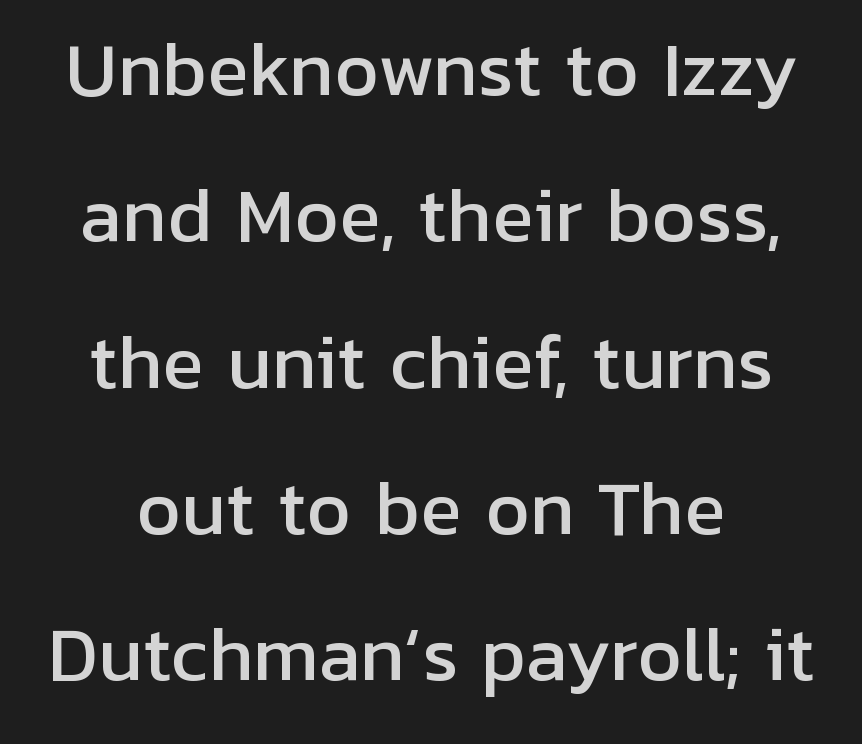
{"serif": "no", "italic": "no", "width": "normal", "stroke_contrast": "low", "x_height": "medium", "monospaced": "no", "underline": "no", "line_spacing": "loose", "line_spacing_ratio": 2.09, "letter_spacing": "normal", "letter_spacing_em": 0.0, "glyph_px": 70}
